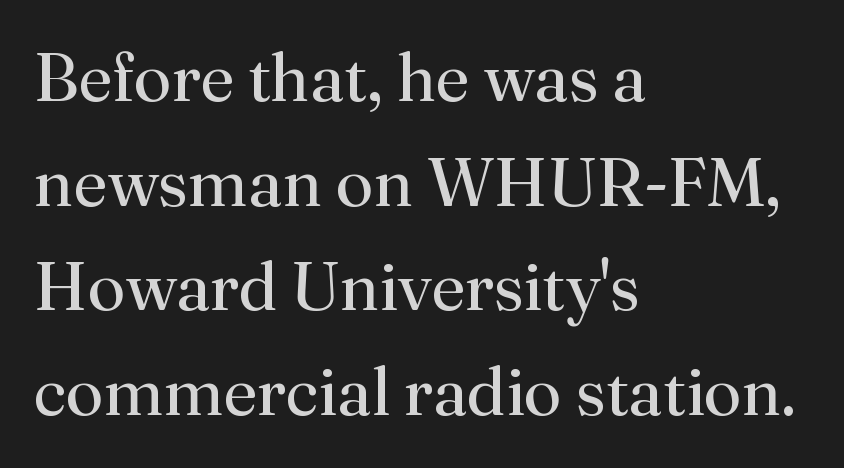
The image shows 68 px regular-weight serif type, upright; set left-aligned, normal line spacing (1.54x), normal letter spacing, not underlined; medium stroke contrast and a small x-height.
